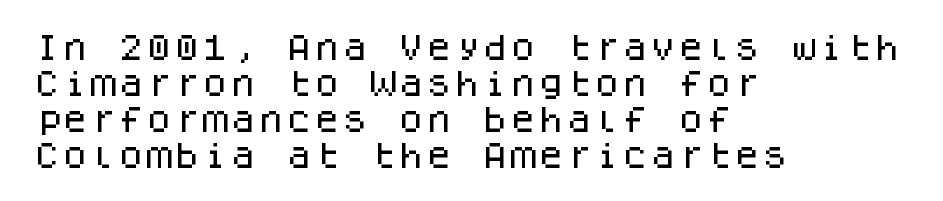
{"serif": "no", "italic": "no", "width": "normal", "stroke_contrast": "low", "x_height": "large", "monospaced": "yes", "underline": "no", "align": "left", "line_spacing": "normal", "line_spacing_ratio": 1.29, "letter_spacing": "normal", "letter_spacing_em": 0.0, "glyph_px": 28}
